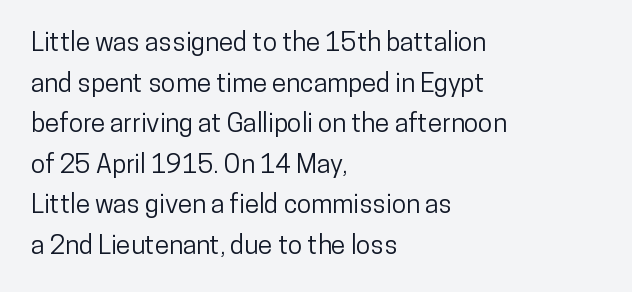
The image shows 26 px text type, upright; set left-aligned, normal line spacing (1.56x), normal letter spacing, not underlined.
